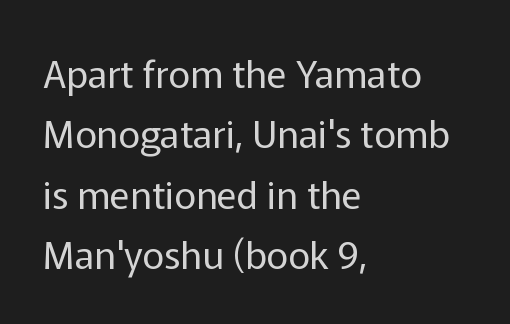
Q: Is the text bold? A: No.
Q: Is the text italic (slanted)? A: No, it is upright.
Q: Is the typeface a serif or a sans-serif typeface? A: Sans-serif.
Q: Is the text underlined? A: No.
Q: How is the paragraph aligned? A: Left-aligned.
Q: Is the spacing between letters normal or unusually wide? A: Normal.
Q: Is the spacing between lines tight, normal or loose? A: Normal.
Q: Width (condensed, normal, or wide)? A: Normal.
Q: Stroke contrast? A: Low.
Q: x-height? A: Medium.
Q: Monospaced? A: No.
